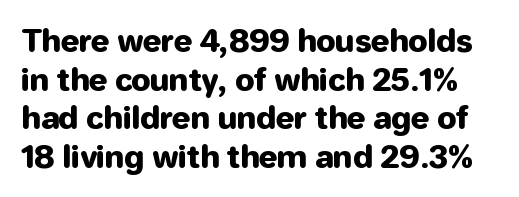
The image shows 31 px sans-serif type, upright; set normal line spacing (1.25x), normal letter spacing, not underlined; low stroke contrast and a medium x-height.
